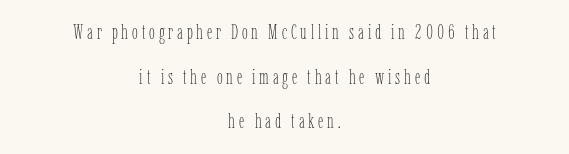
Q: Is the text bold? A: No.
Q: Is the text italic (slanted)? A: No, it is upright.
Q: Is the text underlined? A: No.
Q: How is the paragraph aligned? A: Centered.
Q: Is the spacing between lines tight, normal or loose? A: Loose.
